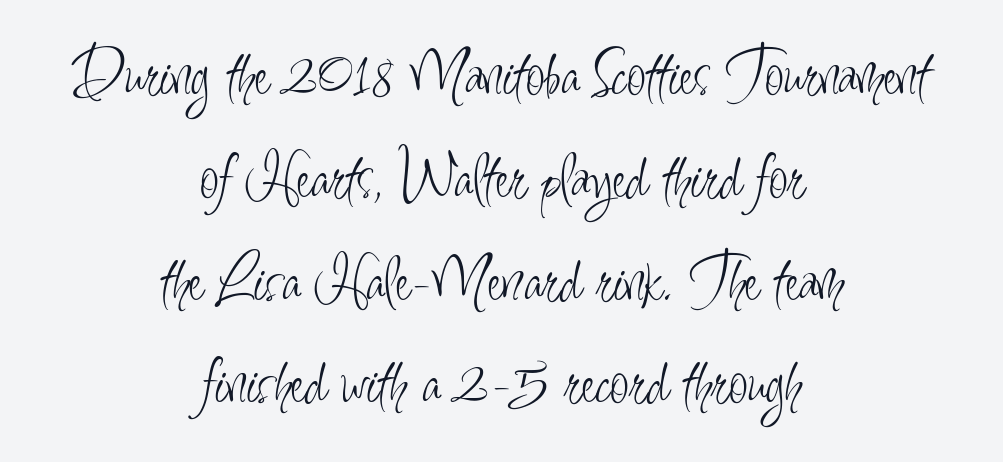
Rows of type keep a routine distance in the vertical direction. Tracking here is standard; glyphs follow each other at the usual distance. This sample is center-justified, so both line endings float freely. Plain, unruled lines of type. Each letter keeps its own natural width here, so spacing adapts to shape.
